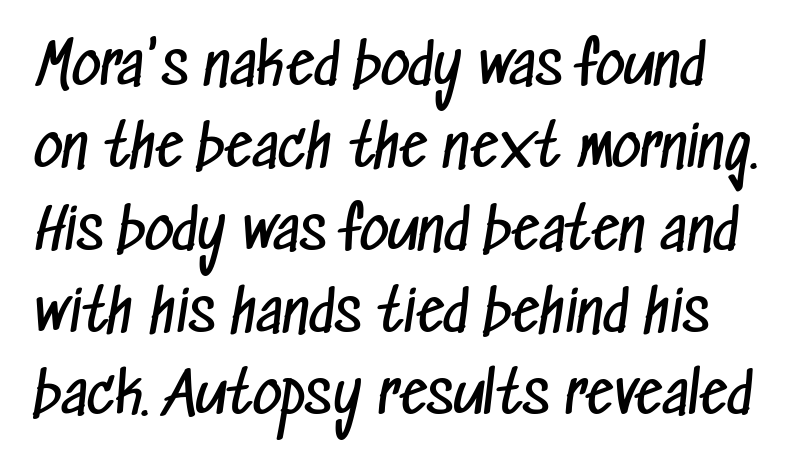
Character widths vary here, with narrow letters taking less room than wide ones. Evenly set lines give the paragraph a standard silhouette. The font family rendered here belongs to the sans-serif group. No extra ink here — the face is not bold. Here the glyphs are tracked normally, forming tight word shapes. Descenders hang freely into open space.
